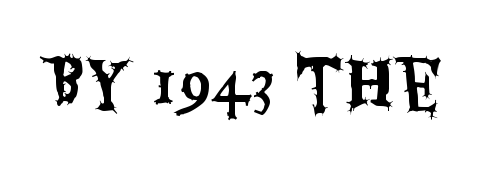
The image shows 66 px condensed sans-serif type, upright; set normal letter spacing, not underlined; medium stroke contrast and a large x-height.
